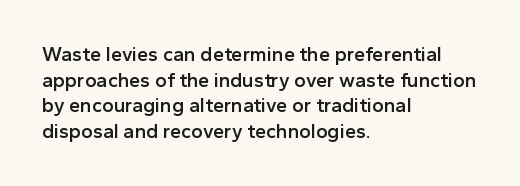
The image shows 20 px text type, upright; set left-aligned, normal line spacing (1.28x), normal letter spacing, not underlined.
